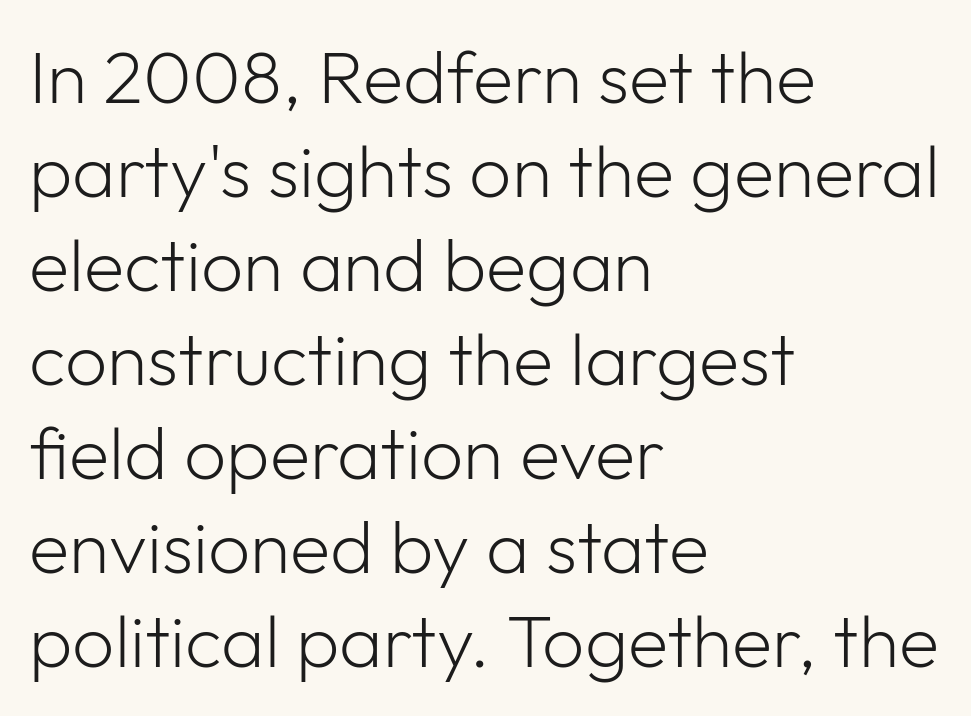
{"serif": "no", "italic": "no", "bold": "no", "weight": "light", "width": "normal", "stroke_contrast": "low", "x_height": "medium", "monospaced": "no", "underline": "no", "align": "left", "line_spacing": "normal", "line_spacing_ratio": 1.27, "letter_spacing": "normal", "letter_spacing_em": 0.0, "glyph_px": 74}
